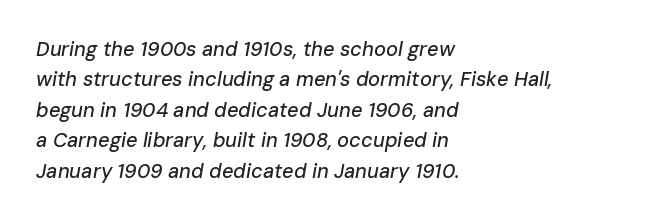
{"italic": "yes", "lean": "right", "slant_degrees": 10, "underline": "no", "align": "left", "line_spacing": "normal", "line_spacing_ratio": 1.52, "letter_spacing": "normal", "letter_spacing_em": 0.0, "glyph_px": 20}
